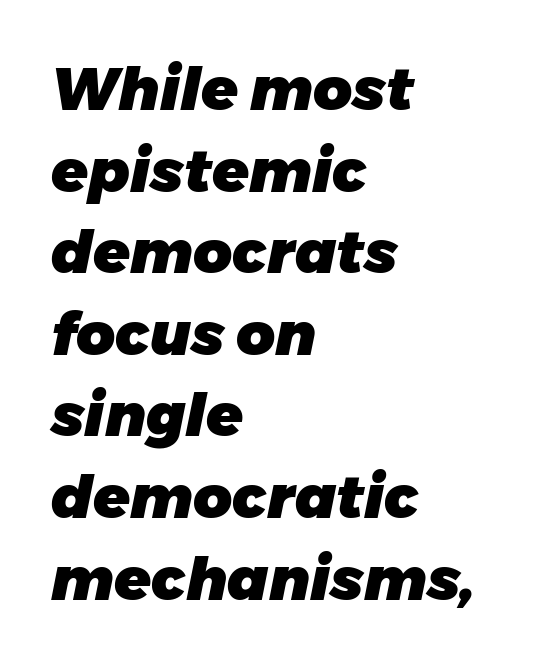
The image shows 60 px heavy type, italic (leaning right); set left-aligned, normal line spacing (1.36x), normal letter spacing, not underlined; low stroke contrast and a medium x-height.
